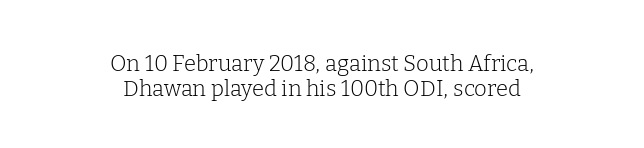
Q: Is the text bold? A: No.
Q: Is the text italic (slanted)? A: No, it is upright.
Q: Is the text underlined? A: No.
Q: How is the paragraph aligned? A: Centered.
Q: Is the spacing between letters normal or unusually wide? A: Normal.
Q: Is the spacing between lines tight, normal or loose? A: Tight.
